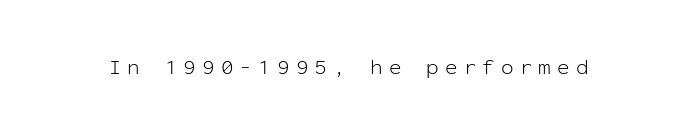
The image shows 21 px text type, upright; set unusually wide letter spacing (+0.29 em), not underlined.
